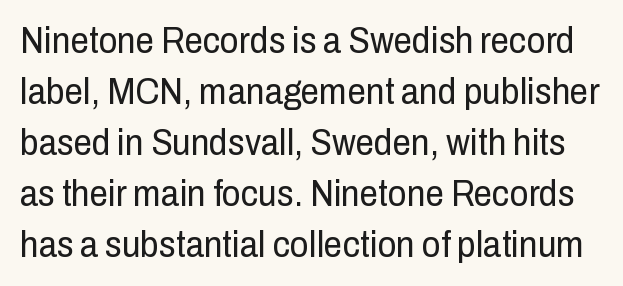
Quick note: not italic, upright. The rows are spaced the way most documents space them. Examine the stroke ends and you'll find no serifs. Only glyphs here, with clear space below each row. The cut favours lightness, reaching ordinary text weight at its darkest. The rendering uses natural spacing where letterforms have individual widths.
